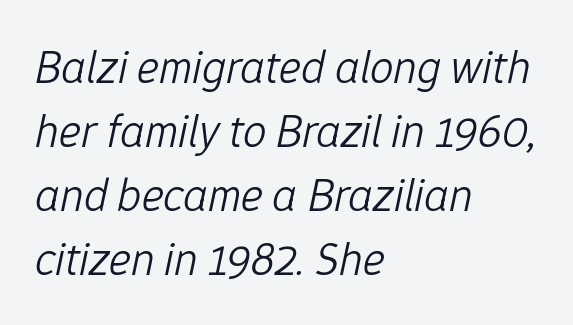
Q: Is the text bold? A: No.
Q: Is the text italic (slanted)? A: Yes, it leans right by about 12 degrees.
Q: Is the text underlined? A: No.
Q: How is the paragraph aligned? A: Left-aligned.
Q: Is the spacing between letters normal or unusually wide? A: Normal.
Q: Is the spacing between lines tight, normal or loose? A: Normal.
Q: Width (condensed, normal, or wide)? A: Normal.
Q: Stroke contrast? A: Low.
Q: x-height? A: Medium.
Q: Monospaced? A: No.
